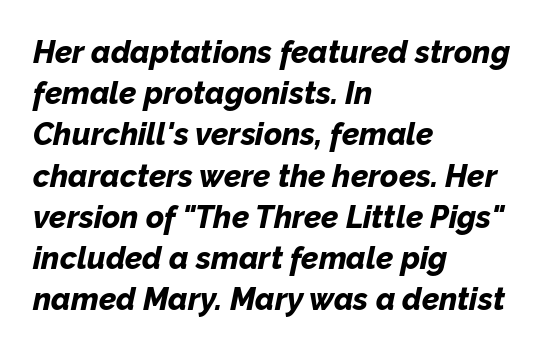
Plenty of ink on the page — the face is bold. Where is the straight margin? On the left. Regarding leading, the lines here are spaced in the standard way. Each letter keeps its own natural width here, so spacing adapts to shape. The specimen reads as italic at a glance. Glance below the letters and you will spot only blank space.
